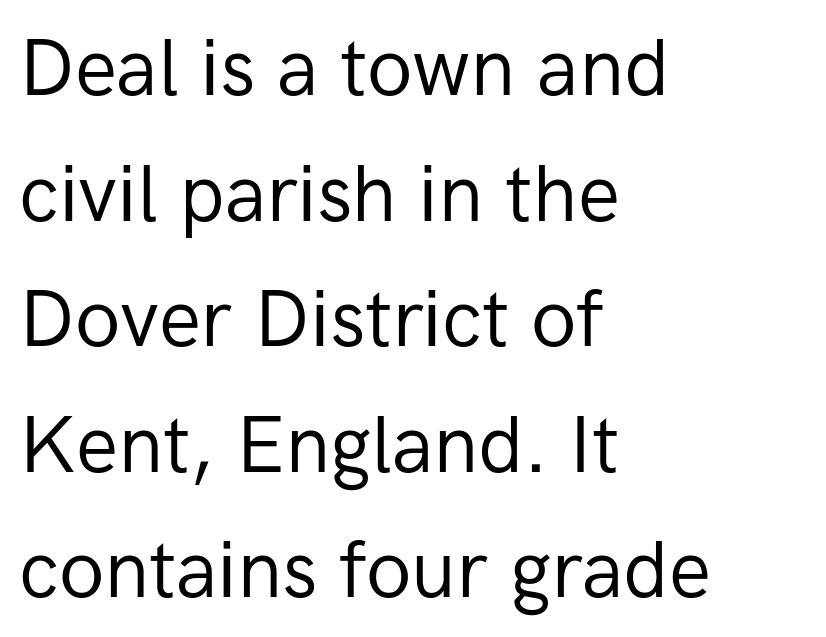
In terms of letterform style, serifs are entirely absent. The tracking reads as untouched default to a designer's eye. The cut favours lightness, reaching ordinary text weight at its darkest. Layout note: lines flush left.
